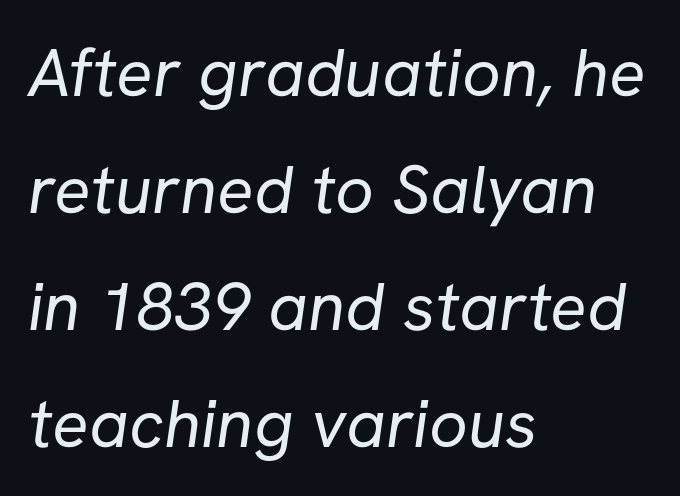
{"serif": "no", "bold": "no", "weight": "regular", "width": "normal", "stroke_contrast": "low", "x_height": "medium", "monospaced": "no", "underline": "no", "align": "left", "line_spacing_ratio": 1.72, "letter_spacing": "normal", "letter_spacing_em": 0.0, "glyph_px": 68}
